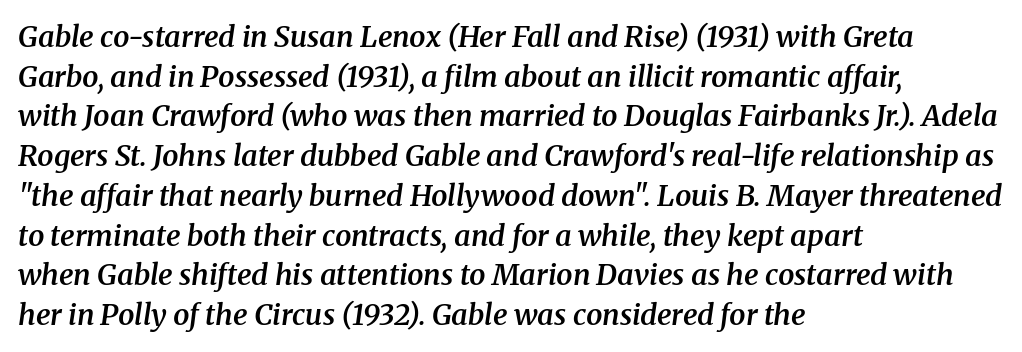
Any mark beneath the type? The region is blank. The passage shown is typeset with a serif family. The text carries the slant typical of an italic or oblique font. Horizontal alignment here is leftward, the default for most running prose.
